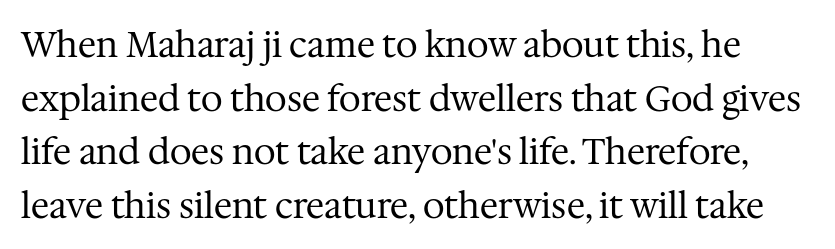
Lines of text with bare space underneath. The rendering uses natural spacing where letterforms have individual widths. Is the stroke heavy? The answer is a plain regular-or-lighter. The space between consecutive lines is moderate. Glyph-to-glyph distance matches everyday printed text.
